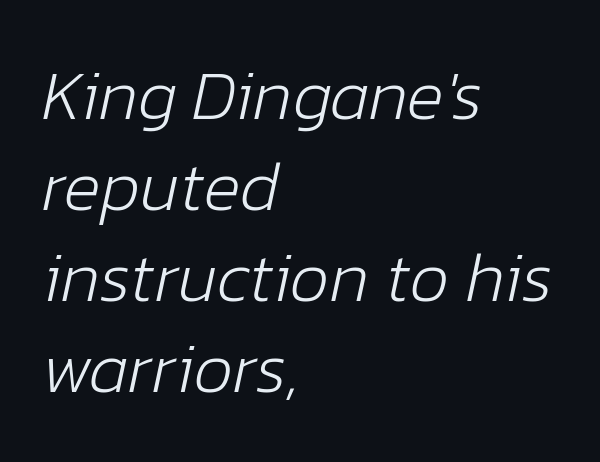
Does the leading feel generous? No, just average. Line beginnings align vertically; line endings do not. The passage shown is typed in a proportional face where columns would drift. You can tell it's italic because the verticals aren't actually vertical. Default kerning and tracking; the words read as compact shapes. The font is comparable to plain body text, perhaps lighter.
